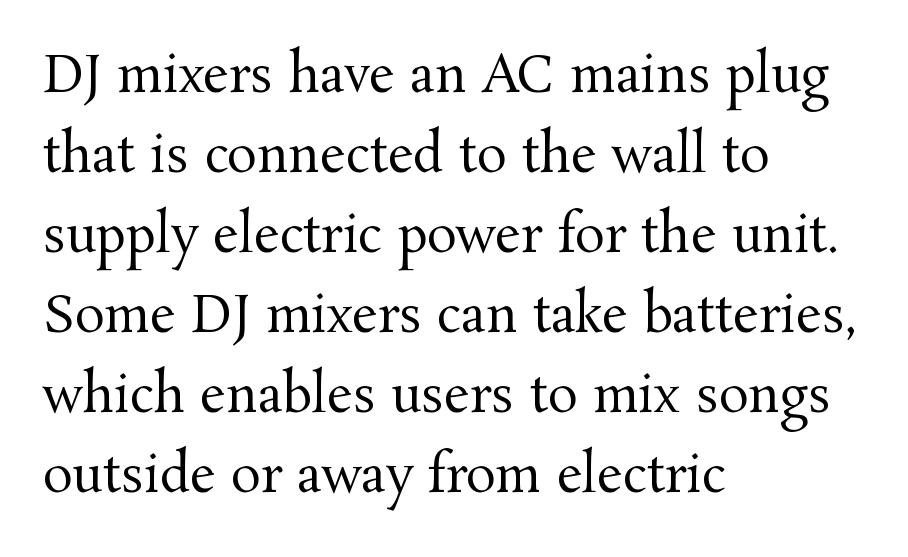
Q: Is the text bold? A: No.
Q: Is the text italic (slanted)? A: No, it is upright.
Q: Is the typeface a serif or a sans-serif typeface? A: Serif.
Q: Is the text underlined? A: No.
Q: How is the paragraph aligned? A: Left-aligned.
Q: Is the spacing between letters normal or unusually wide? A: Normal.
Q: Is the spacing between lines tight, normal or loose? A: Normal.
Q: Width (condensed, normal, or wide)? A: Normal.
Q: Stroke contrast? A: Medium.
Q: x-height? A: Medium.
Q: Monospaced? A: No.
